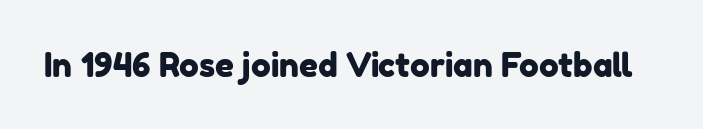
The face used here is a sans, in the tradition of grotesques and geometrics. Glyph-to-glyph distance matches everyday printed text. Plain, unruled lines of type. Looks like regular typesetting: each glyph gets only the width it needs.
